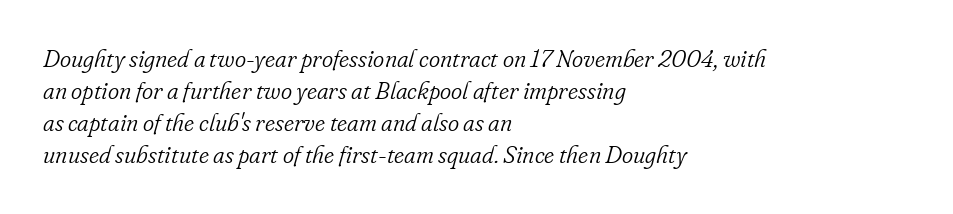
{"italic": "yes", "lean": "right", "slant_degrees": 16, "bold": "no", "underline": "no", "align": "left", "line_spacing": "normal", "line_spacing_ratio": 1.34, "letter_spacing": "normal", "letter_spacing_em": 0.0, "glyph_px": 24}
